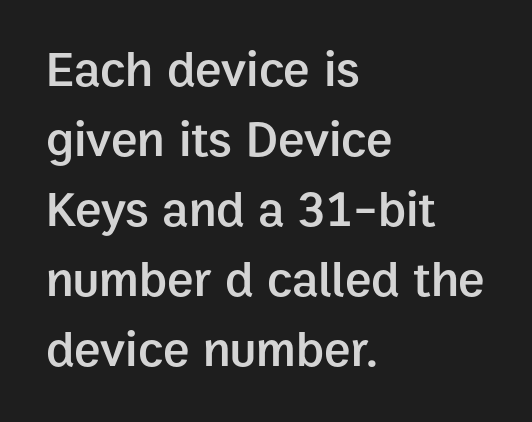
{"serif": "no", "italic": "no", "bold": "semi", "weight": "semibold", "width": "normal", "stroke_contrast": "low", "x_height": "medium", "monospaced": "no", "underline": "no", "align": "left", "line_spacing": "normal", "line_spacing_ratio": 1.4, "letter_spacing": "normal", "letter_spacing_em": 0.0, "glyph_px": 50}
